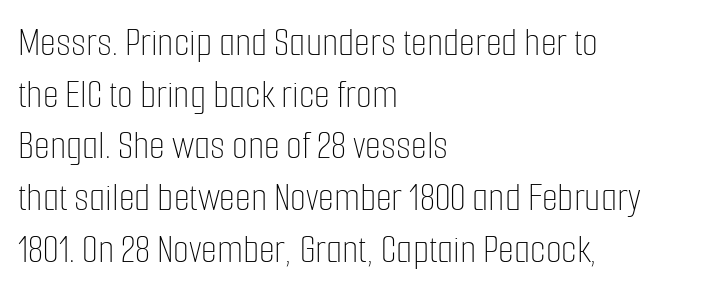
{"italic": "no", "bold": "no", "weight": "thin", "width": "condensed", "stroke_contrast": "low", "x_height": "medium", "monospaced": "no", "underline": "no", "align": "left", "line_spacing": "normal", "line_spacing_ratio": 1.26, "letter_spacing": "normal", "letter_spacing_em": 0.0, "glyph_px": 41}
